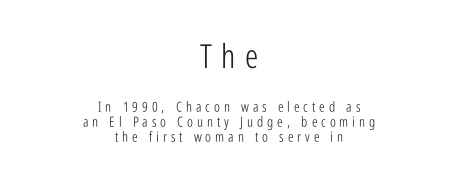
Q: Is the text bold? A: No.
Q: Is the text italic (slanted)? A: No, it is upright.
Q: Is the typeface a serif or a sans-serif typeface? A: Sans-serif.
Q: Is the text underlined? A: No.
Q: How is the paragraph aligned? A: Centered.
Q: Is the spacing between letters normal or unusually wide? A: Unusually wide.
Q: Is the spacing between lines tight, normal or loose? A: Tight.
Q: Which block of text is set in a larger size, the first (top) or the second (bottom)? A: The first (top) one.
Q: Width (condensed, normal, or wide)? A: Condensed.
Q: Stroke contrast? A: Low.
Q: x-height? A: Medium.
Q: Monospaced? A: No.
